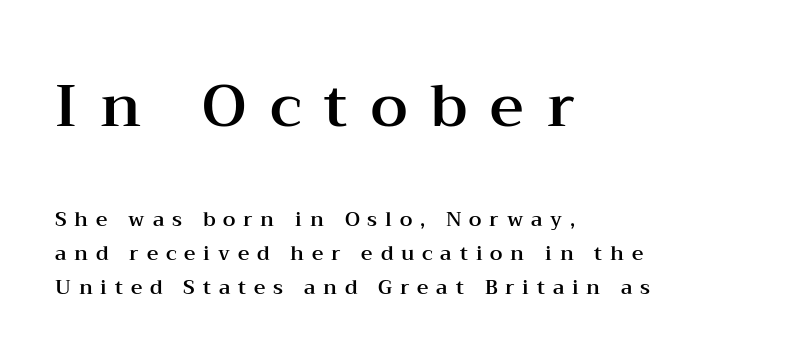
Q: Is the text italic (slanted)? A: No, it is upright.
Q: Is the typeface a serif or a sans-serif typeface? A: Serif.
Q: Is the text underlined? A: No.
Q: How is the paragraph aligned? A: Left-aligned.
Q: Is the spacing between letters normal or unusually wide? A: Unusually wide.
Q: Is the spacing between lines tight, normal or loose? A: Normal.
Q: Which block of text is set in a larger size, the first (top) or the second (bottom)? A: The first (top) one.
Q: Width (condensed, normal, or wide)? A: Wide.
Q: Stroke contrast? A: Medium.
Q: x-height? A: Medium.
Q: Monospaced? A: No.
